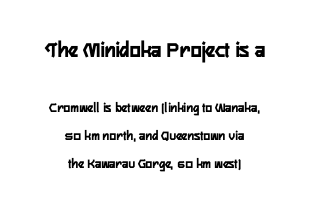
The image shows 23 px text type, upright; set centered, loose line spacing (1.99x), normal letter spacing, not underlined; the first (top) block is 1.64x larger.
